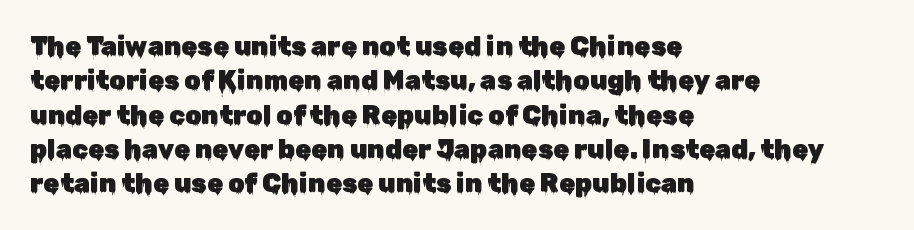
{"italic": "no", "underline": "no", "align": "left", "line_spacing": "normal", "line_spacing_ratio": 1.32, "letter_spacing": "normal", "letter_spacing_em": 0.0, "glyph_px": 26}
